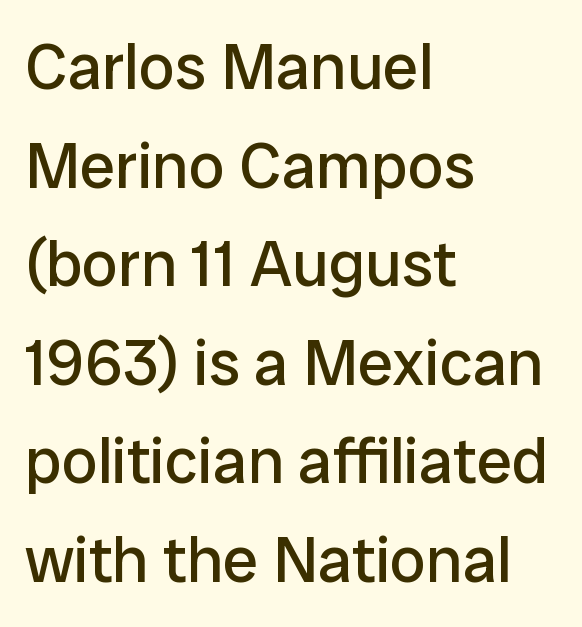
{"serif": "no", "italic": "no", "bold": "no", "weight": "regular", "width": "normal", "stroke_contrast": "low", "x_height": "medium", "monospaced": "no", "underline": "no", "align": "left", "line_spacing": "normal", "line_spacing_ratio": 1.54, "letter_spacing": "normal", "letter_spacing_em": 0.0, "glyph_px": 64}
